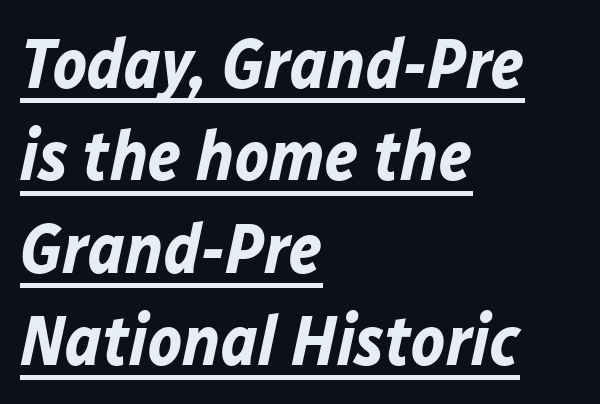
The image shows 71 px bold type, italic (leaning right); set left-aligned, normal line spacing (1.3x), normal letter spacing, underlined; low stroke contrast and a medium x-height.
